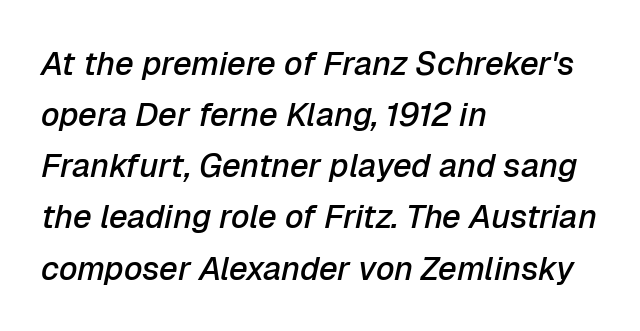
{"italic": "yes", "lean": "right", "slant_degrees": 12, "bold": "semi", "weight": "semibold", "width": "normal", "stroke_contrast": "low", "x_height": "medium", "monospaced": "no", "underline": "no", "align": "left", "line_spacing": "normal", "line_spacing_ratio": 1.55, "letter_spacing": "normal", "letter_spacing_em": 0.0, "glyph_px": 33}
